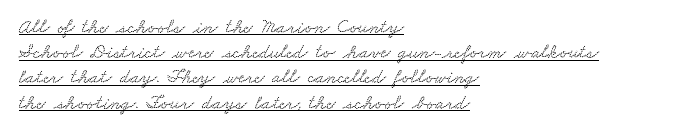
{"underline": "yes", "align": "left", "line_spacing": "normal", "line_spacing_ratio": 1.26, "letter_spacing": "normal", "letter_spacing_em": 0.0, "glyph_px": 20}
